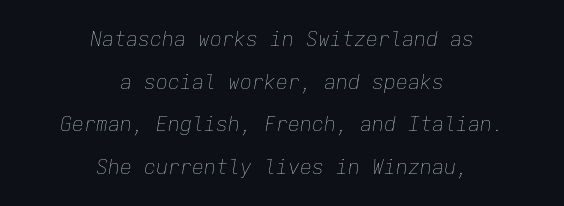
The strokes are not fattened; the text isn't bold. The letters sit at their default tracking, neither squeezed nor spread. The glyphs are unaccompanied by any horizontal stroke below them. The paragraph has two soft edges and a firm central axis. What's the leading like? Stretched, with rows far apart. In terms of posture, this sample is oblique.
